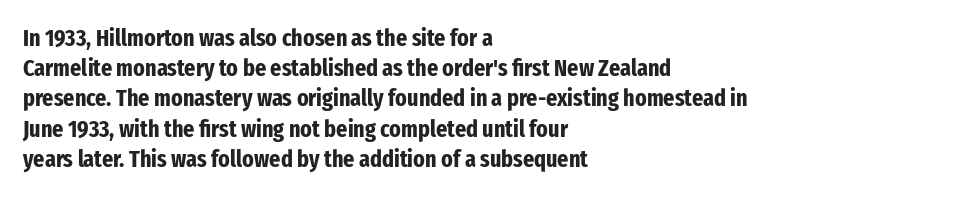
The image shows 24 px bold type, upright; set left-aligned, normal line spacing (1.26x), normal letter spacing, not underlined.
